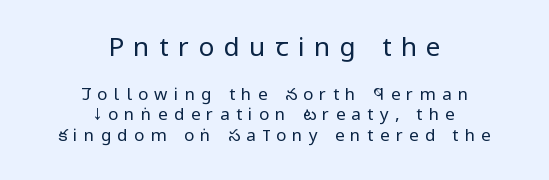
The image shows 26 px text type, upright; set centered, line spacing 1.2x, unusually wide letter spacing (+0.37 em), not underlined; the first (top) block is 1.53x larger.
